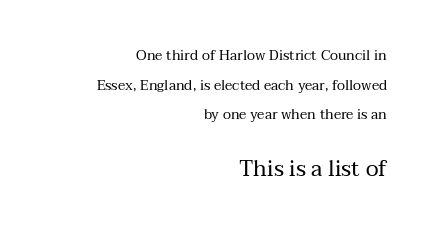
Upright lettering throughout. The area under the type is left untouched. Alignment: flush right. Small over large — that's the arrangement of the two blocks here.
